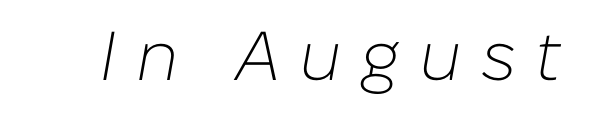
Compared with a typical body face, this is equally light or lighter still. Tall strokes in this sample are angled rather than plumb. Only glyphs here, with clear space below each row. Between one letter and the next there's a generous, obvious gap. Varying glyph widths throughout — classic text-font behaviour.
